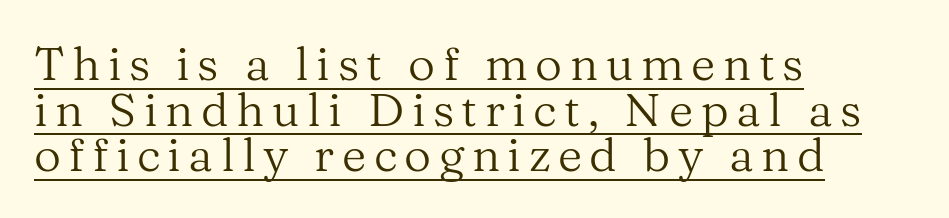
Q: Is the text bold? A: No.
Q: Is the text italic (slanted)? A: No, it is upright.
Q: Is the typeface a serif or a sans-serif typeface? A: Serif.
Q: Is the text underlined? A: Yes.
Q: How is the paragraph aligned? A: Left-aligned.
Q: Is the spacing between lines tight, normal or loose? A: Tight.
Q: Width (condensed, normal, or wide)? A: Normal.
Q: Stroke contrast? A: Medium.
Q: x-height? A: Medium.
Q: Monospaced? A: No.
